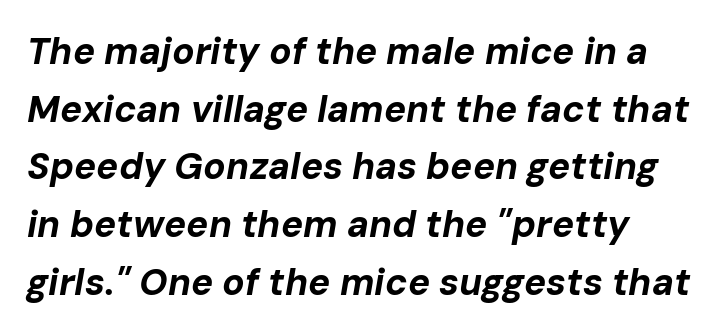
The image shows 37 px bold type, italic (leaning right); set left-aligned, normal line spacing (1.56x), normal letter spacing, not underlined; low stroke contrast and a medium x-height.
